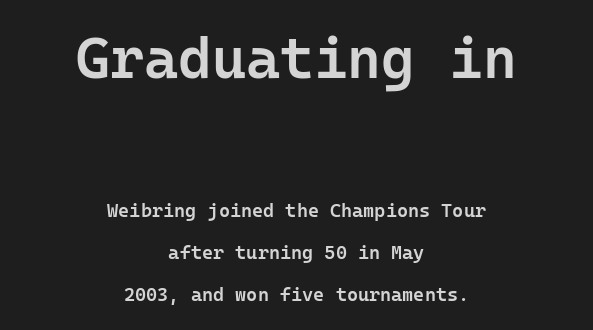
Q: Is the text bold? A: Semi-bold.
Q: Is the text italic (slanted)? A: No, it is upright.
Q: Is the typeface a serif or a sans-serif typeface? A: Sans-serif.
Q: Is the text underlined? A: No.
Q: How is the paragraph aligned? A: Centered.
Q: Is the spacing between letters normal or unusually wide? A: Normal.
Q: Is the spacing between lines tight, normal or loose? A: Loose.
Q: Which block of text is set in a larger size, the first (top) or the second (bottom)? A: The first (top) one.
Q: Width (condensed, normal, or wide)? A: Normal.
Q: Stroke contrast? A: Low.
Q: x-height? A: Medium.
